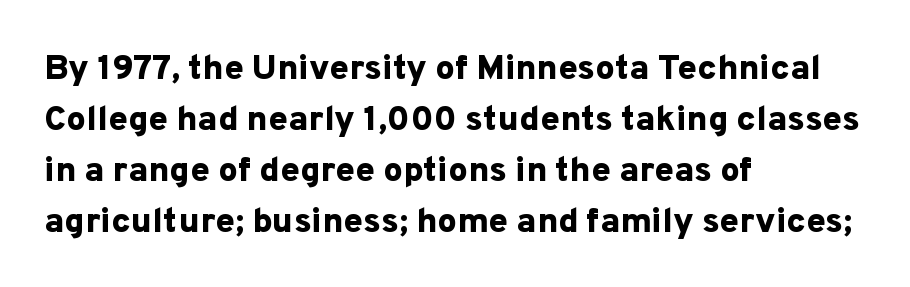
Q: Is the text bold? A: Yes.
Q: Is the text italic (slanted)? A: No, it is upright.
Q: Is the typeface a serif or a sans-serif typeface? A: Sans-serif.
Q: Is the text underlined? A: No.
Q: How is the paragraph aligned? A: Left-aligned.
Q: Is the spacing between letters normal or unusually wide? A: Normal.
Q: Is the spacing between lines tight, normal or loose? A: Normal.
Q: Width (condensed, normal, or wide)? A: Normal.
Q: Stroke contrast? A: Low.
Q: x-height? A: Medium.
Q: Monospaced? A: No.
